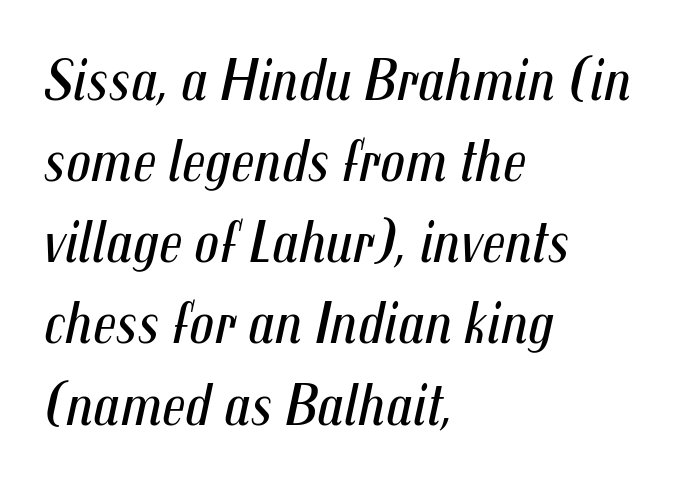
{"italic": "yes", "lean": "right", "slant_degrees": 12, "bold": "no", "weight": "regular", "width": "condensed", "stroke_contrast": "medium", "x_height": "medium", "monospaced": "no", "underline": "no", "align": "left", "line_spacing": "normal", "line_spacing_ratio": 1.33, "letter_spacing": "normal", "letter_spacing_em": 0.0, "glyph_px": 61}
